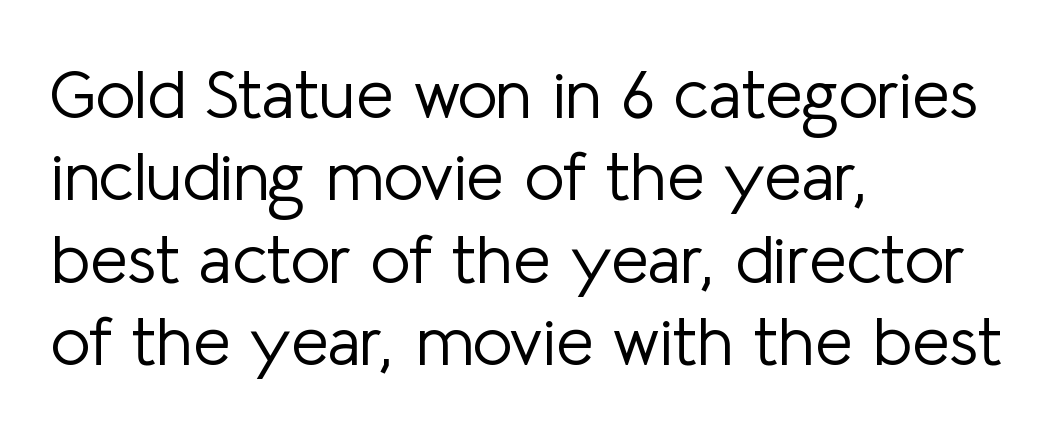
The image shows 68 px light sans-serif type, upright; set left-aligned, line spacing 1.21x, normal letter spacing, not underlined; low stroke contrast and a medium x-height.
